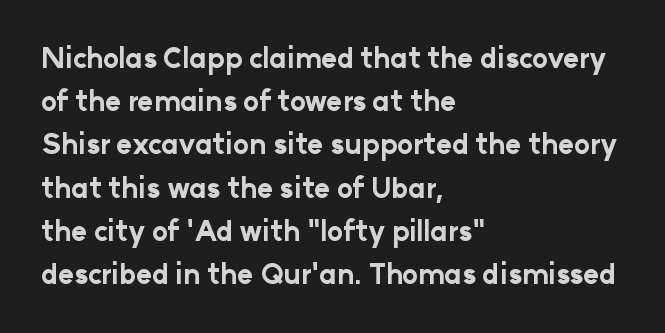
{"italic": "no", "bold": "yes", "underline": "no", "align": "left", "line_spacing": "normal", "line_spacing_ratio": 1.6, "letter_spacing": "normal", "letter_spacing_em": 0.0, "glyph_px": 27}
